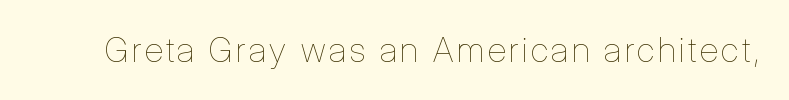
{"italic": "no", "bold": "no", "weight": "thin", "width": "condensed", "stroke_contrast": "low", "x_height": "medium", "monospaced": "no", "underline": "no", "glyph_px": 34}
